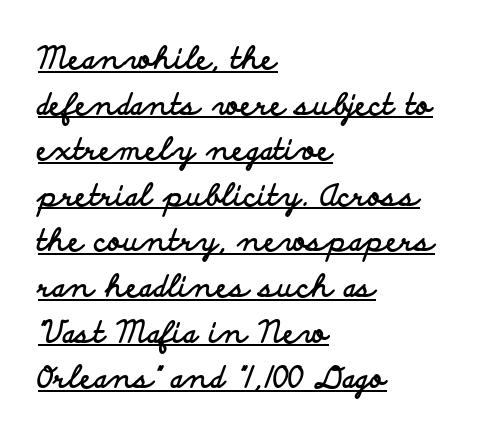
Reading down the block, your eye returns to a fixed left position each line. Compared with undecorated copy, this sample adds a rule below the words. The rendering keeps characters at their native spacing. Type style note: lacks serifs. Proportional: the letters do not fall into vertical columns. The block of text has a typical density, with ordinary space between rows.
